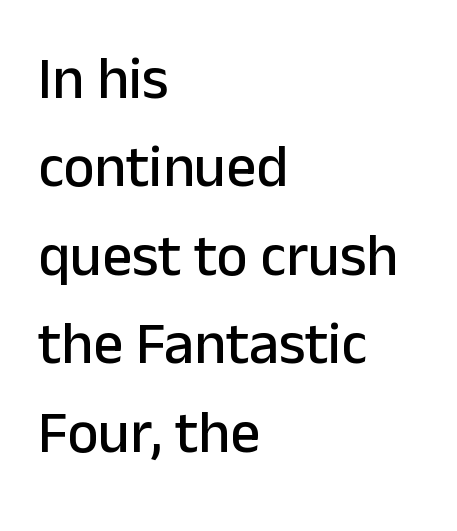
The image shows 59 px sans-serif type, upright; set left-aligned, normal line spacing (1.5x), normal letter spacing, not underlined; low stroke contrast and a medium x-height.
